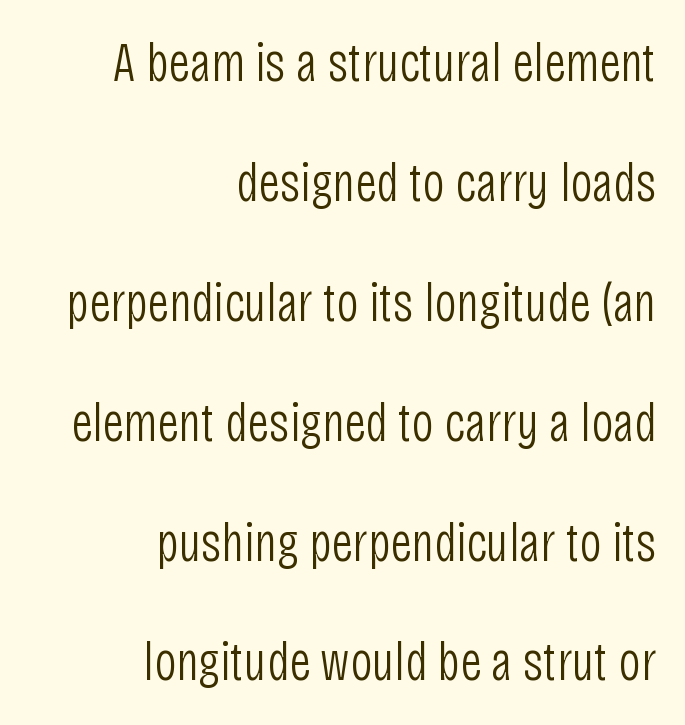
Q: Is the text bold? A: No.
Q: Is the text italic (slanted)? A: No, it is upright.
Q: Is the typeface a serif or a sans-serif typeface? A: Sans-serif.
Q: Is the text underlined? A: No.
Q: How is the paragraph aligned? A: Right-aligned.
Q: Is the spacing between letters normal or unusually wide? A: Normal.
Q: Is the spacing between lines tight, normal or loose? A: Loose.
Q: Width (condensed, normal, or wide)? A: Condensed.
Q: Stroke contrast? A: Low.
Q: x-height? A: Large.
Q: Monospaced? A: No.
